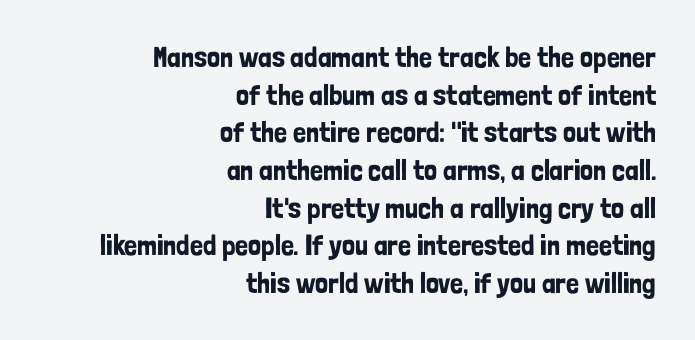
{"serif": "no", "italic": "no", "width": "condensed", "stroke_contrast": "low", "x_height": "medium", "monospaced": "no", "underline": "no", "align": "right", "line_spacing": "normal", "line_spacing_ratio": 1.3, "letter_spacing": "normal", "letter_spacing_em": 0.0, "glyph_px": 29}
